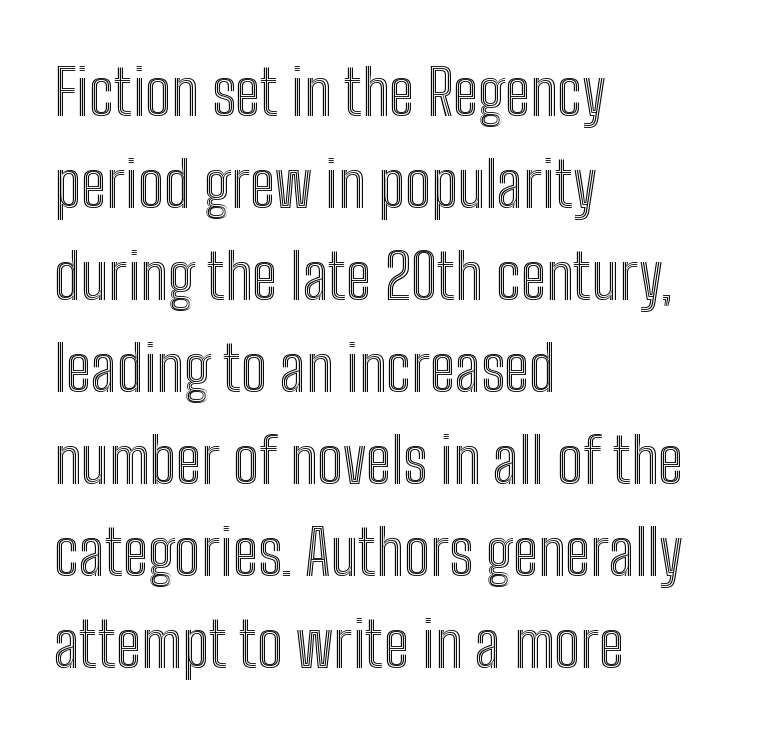
These lines are rendered in a variable-pitch font. A typesetter would call this leading conventional body-copy spacing. Type without underlining. Tracking here is standard; glyphs follow each other at the usual distance. Posture: upright roman. Compared with a centered layout, this one pins lines to the left instead.
